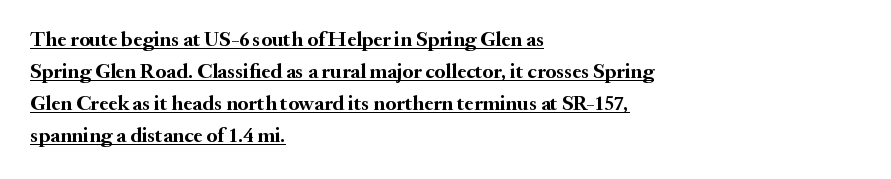
Between one letter and the next there's only the usual sliver of space. The lettering holds an erect, upright posture throughout. The rag falls on the right side of this text block. Does a line run under the words? Yes, clearly. The line-height multiplier appears to be the usual default.
